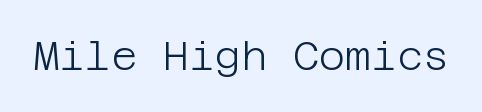
{"serif": "no", "italic": "no", "bold": "no", "weight": "light", "width": "normal", "stroke_contrast": "low", "x_height": "large", "underline": "no", "letter_spacing": "normal", "letter_spacing_em": 0.0, "glyph_px": 40}
